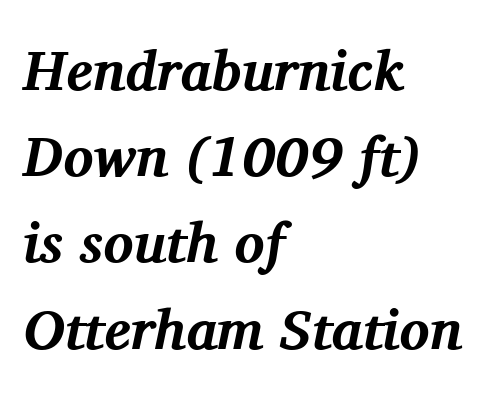
The image shows 56 px bold serif type, italic (leaning right); set left-aligned, normal line spacing (1.54x), normal letter spacing, not underlined; medium stroke contrast and a medium x-height.
